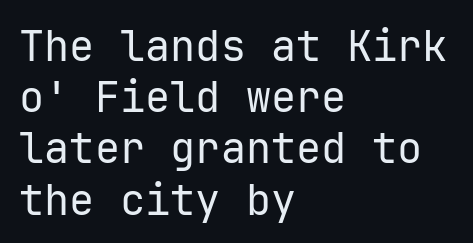
Q: Is the text bold? A: No.
Q: Is the text italic (slanted)? A: No, it is upright.
Q: Is the typeface a serif or a sans-serif typeface? A: Sans-serif.
Q: Is the text underlined? A: No.
Q: How is the paragraph aligned? A: Left-aligned.
Q: Is the spacing between letters normal or unusually wide? A: Normal.
Q: Width (condensed, normal, or wide)? A: Normal.
Q: Stroke contrast? A: Low.
Q: x-height? A: Medium.
Q: Monospaced? A: Yes.
